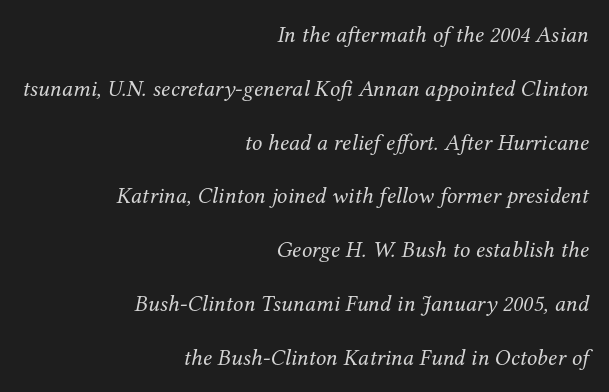
Q: Is the text bold? A: No.
Q: Is the text italic (slanted)? A: Yes, it leans right by about 12 degrees.
Q: Is the text underlined? A: No.
Q: How is the paragraph aligned? A: Right-aligned.
Q: Is the spacing between letters normal or unusually wide? A: Normal.
Q: Is the spacing between lines tight, normal or loose? A: Loose.
